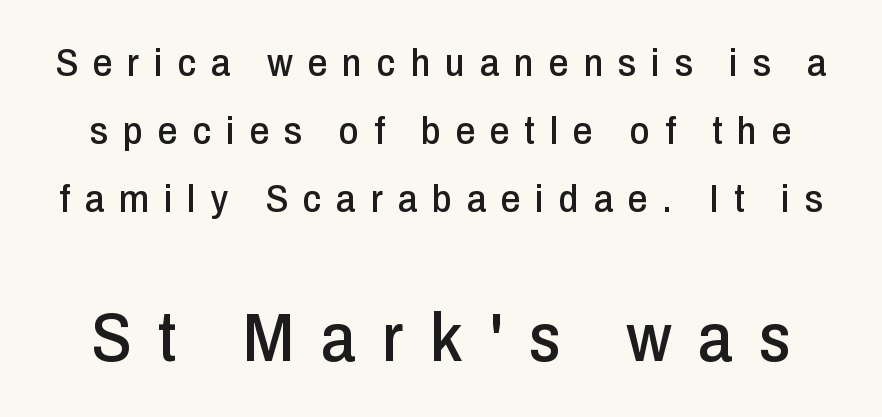
The image shows 69 px condensed sans-serif type, upright; set line spacing 1.74x, unusually wide letter spacing (+0.38 em), not underlined; the second (bottom) block is 1.77x larger; low stroke contrast and a medium x-height.
